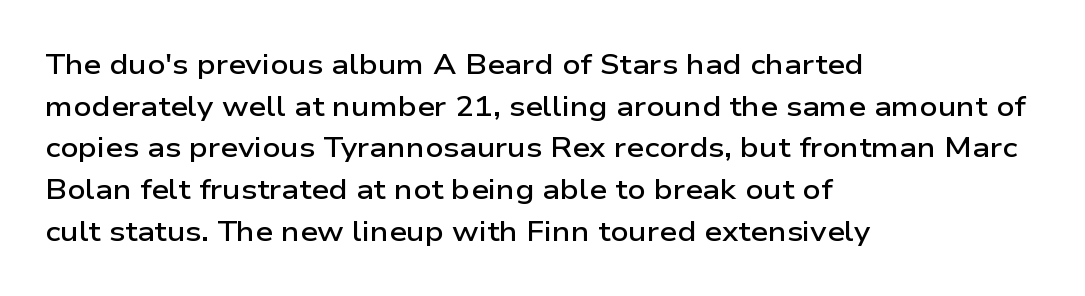
{"serif": "no", "italic": "no", "bold": "semi", "weight": "semibold", "width": "wide", "stroke_contrast": "low", "x_height": "medium", "monospaced": "no", "underline": "no", "align": "left", "line_spacing": "normal", "line_spacing_ratio": 1.49, "letter_spacing": "normal", "letter_spacing_em": 0.0, "glyph_px": 28}
